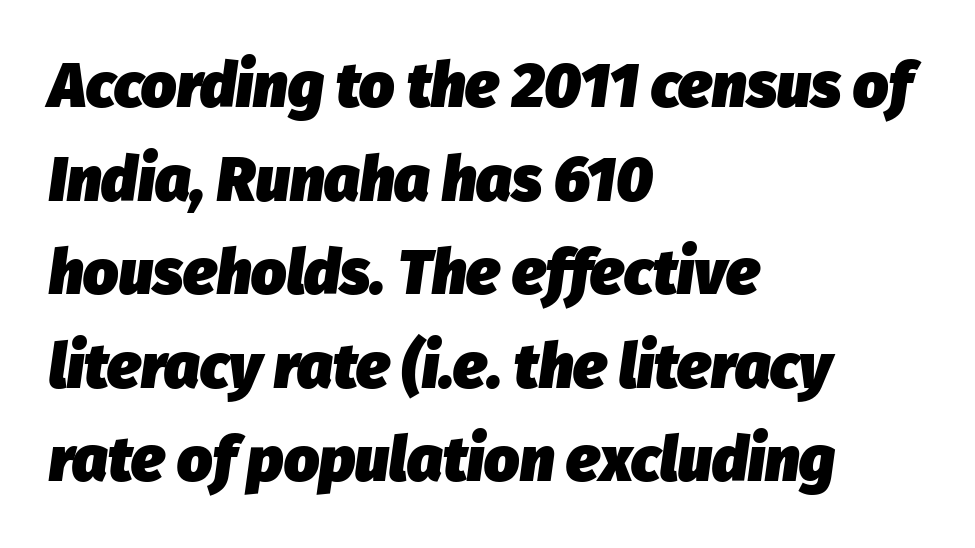
{"italic": "yes", "lean": "right", "slant_degrees": 8, "bold": "yes", "weight": "heavy", "width": "normal", "stroke_contrast": "low", "x_height": "medium", "monospaced": "no", "underline": "no", "align": "left", "line_spacing": "normal", "line_spacing_ratio": 1.51, "letter_spacing": "normal", "letter_spacing_em": 0.0, "glyph_px": 62}
